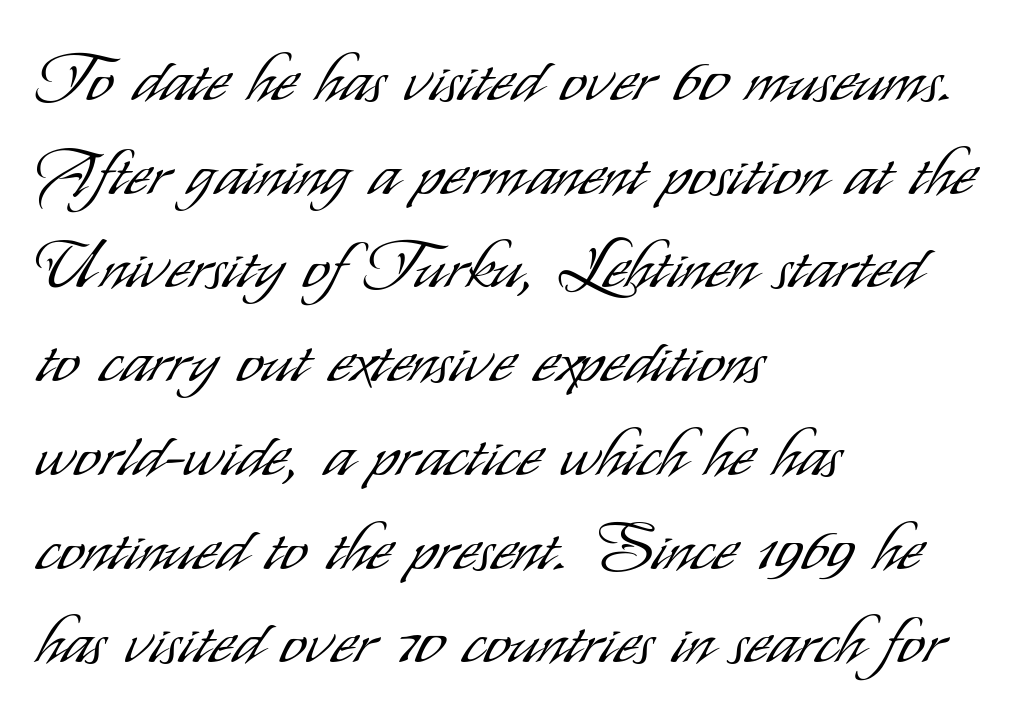
Q: Is the text bold? A: No.
Q: Is the text italic (slanted)? A: Yes.
Q: Is the typeface a serif or a sans-serif typeface? A: Sans-serif.
Q: Is the text underlined? A: No.
Q: How is the paragraph aligned? A: Left-aligned.
Q: Is the spacing between letters normal or unusually wide? A: Normal.
Q: Is the spacing between lines tight, normal or loose? A: Normal.
Q: Width (condensed, normal, or wide)? A: Condensed.
Q: Stroke contrast? A: Low.
Q: x-height? A: Small.
Q: Monospaced? A: No.
